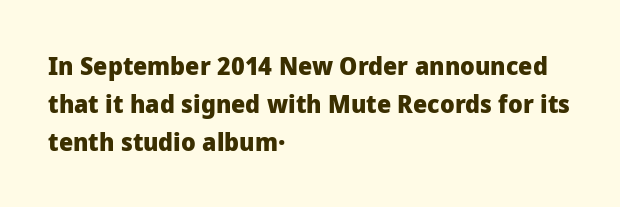
Q: Is the text bold? A: Yes.
Q: Is the text italic (slanted)? A: No, it is upright.
Q: Is the text underlined? A: No.
Q: How is the paragraph aligned? A: Left-aligned.
Q: Is the spacing between letters normal or unusually wide? A: Normal.
Q: Is the spacing between lines tight, normal or loose? A: Normal.
